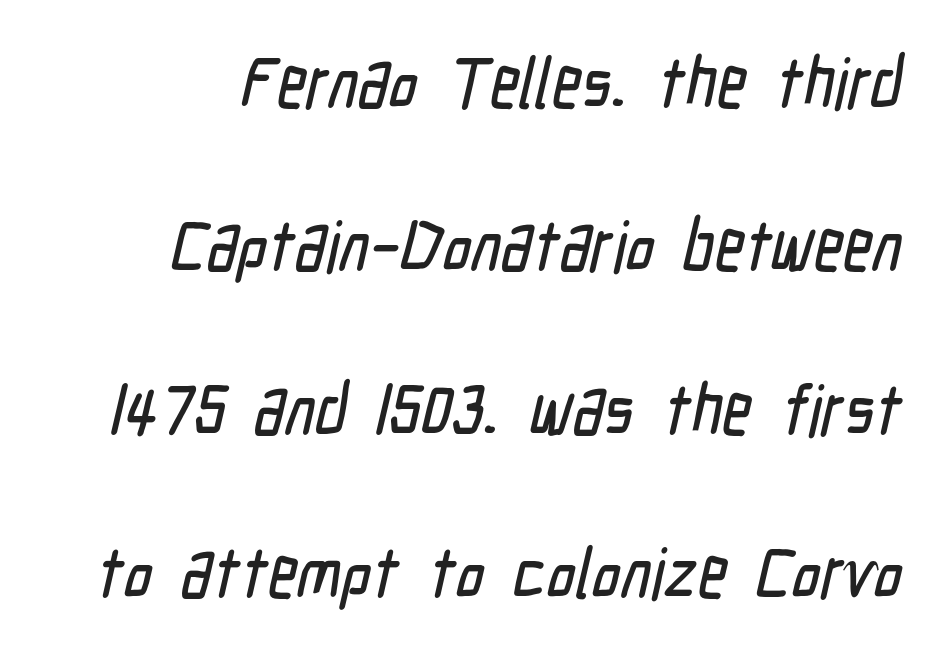
Q: Is the typeface a serif or a sans-serif typeface? A: Sans-serif.
Q: Is the text underlined? A: No.
Q: Is the spacing between letters normal or unusually wide? A: Normal.
Q: Is the spacing between lines tight, normal or loose? A: Loose.
Q: Width (condensed, normal, or wide)? A: Condensed.
Q: Stroke contrast? A: Low.
Q: x-height? A: Medium.
Q: Monospaced? A: No.
